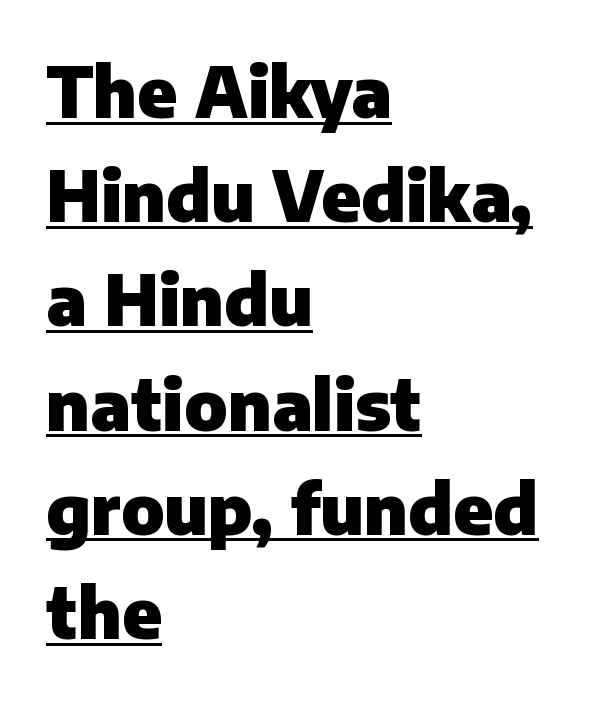
{"serif": "no", "italic": "no", "bold": "yes", "weight": "heavy", "width": "normal", "stroke_contrast": "low", "x_height": "medium", "monospaced": "no", "underline": "yes", "align": "left", "line_spacing": "normal", "line_spacing_ratio": 1.51, "letter_spacing": "normal", "letter_spacing_em": 0.0, "glyph_px": 69}
